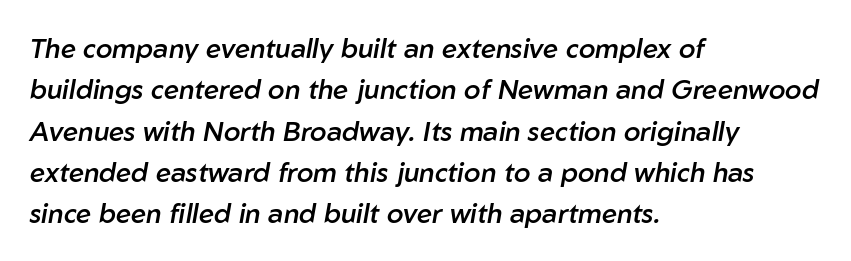
The image shows 27 px text type, italic (leaning right); set left-aligned, normal line spacing (1.53x), normal letter spacing, not underlined.
